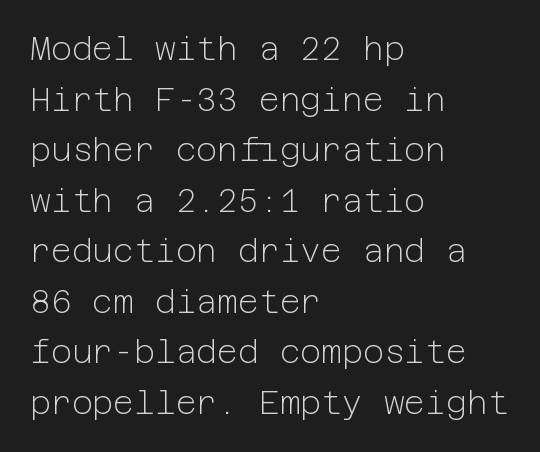
{"serif": "no", "italic": "no", "bold": "no", "weight": "light", "width": "normal", "stroke_contrast": "low", "x_height": "medium", "underline": "no", "align": "left", "line_spacing": "normal", "line_spacing_ratio": 1.58, "letter_spacing": "normal", "letter_spacing_em": 0.0, "glyph_px": 32}
